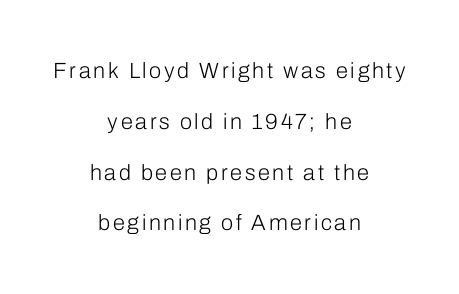
Nothing heavy about these letters — not bold at all. Leftover space on each line is divided equally before and after the words. Summary of vertical rhythm: relaxed, with wide interline spacing. No italicization has been applied; the sample stays upright. Underline: absent.
